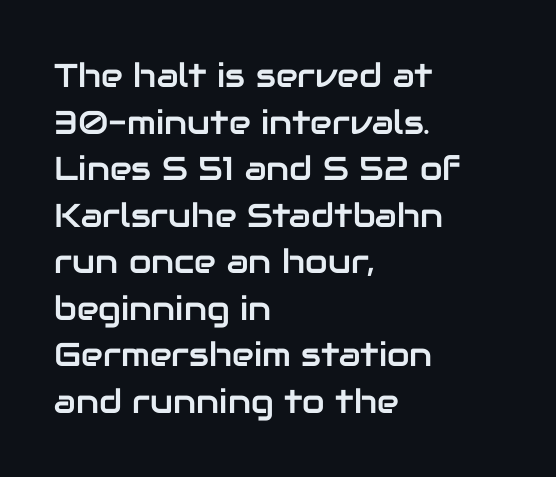
The image shows 33 px sans-serif type, upright; set left-aligned, normal line spacing (1.41x), normal letter spacing, not underlined; low stroke contrast and a medium x-height.
